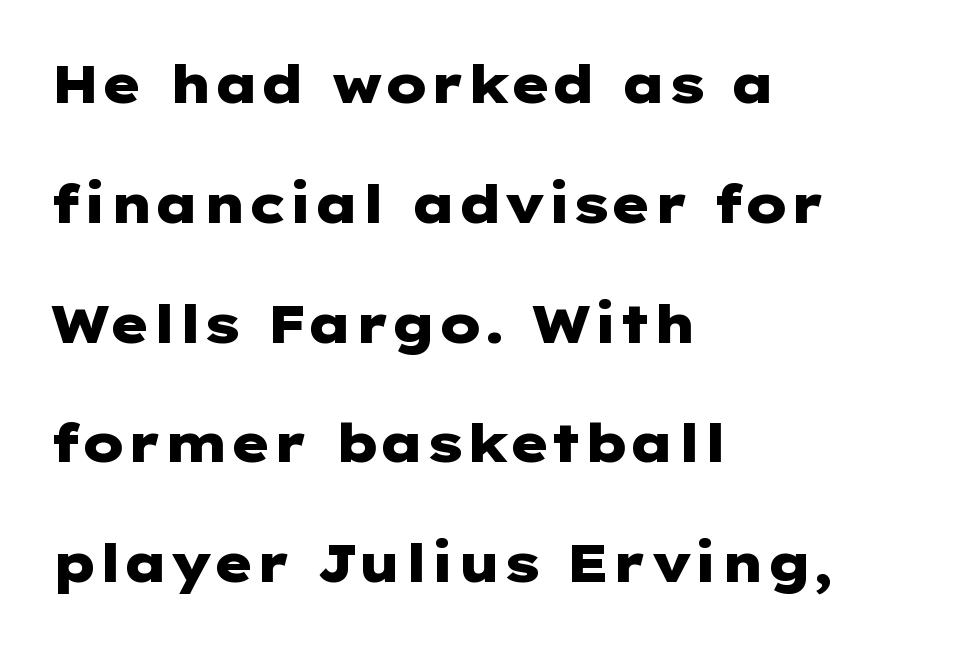
The image shows 53 px heavy, wide sans-serif type, upright; set left-aligned, loose line spacing (2.26x), normal letter spacing, not underlined; low stroke contrast and a medium x-height.
